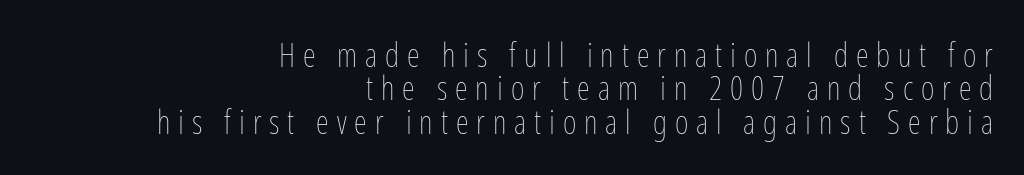
Casual observation: everything's shoved over to the right. Inter-character spacing is expanded well beyond the font's built-in metrics. Spacing verdict: proportional, widths tailored to each character. The gap between lines stays unmarked.
